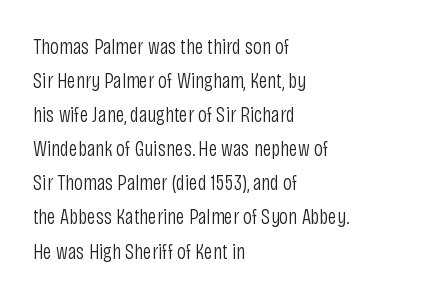
{"italic": "no", "bold": "no", "underline": "no", "align": "left", "line_spacing": "normal", "line_spacing_ratio": 1.55, "letter_spacing": "normal", "letter_spacing_em": 0.0, "glyph_px": 22}
